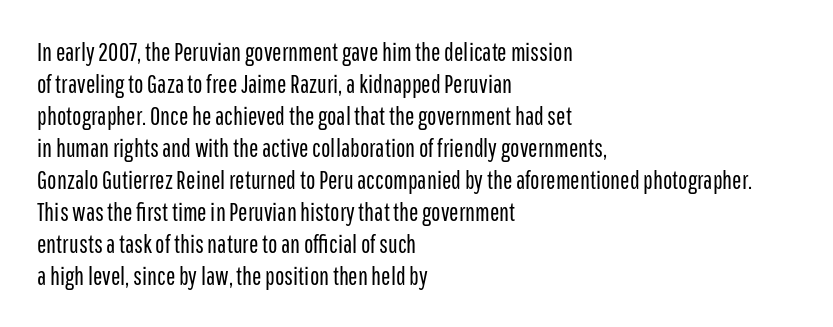
The image shows 25 px text type, upright; set left-aligned, normal line spacing (1.28x), normal letter spacing, not underlined.
